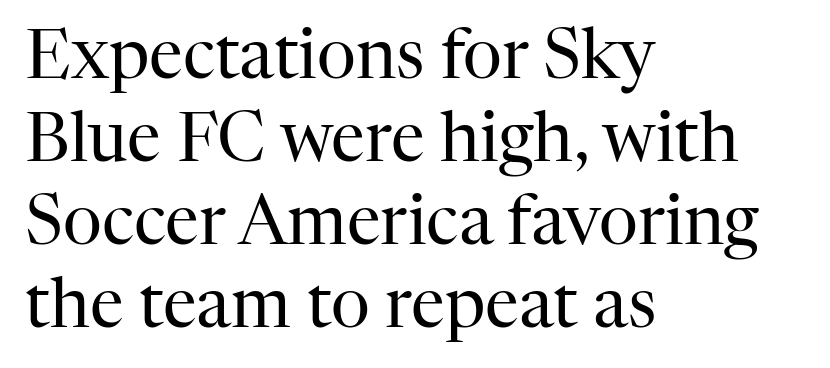
Default kerning and tracking; the words read as compact shapes. Is this a fixed-width face? No — the glyphs have proportional, varying widths. The lettering holds an erect, upright posture throughout. The letterforms sit at book weight or below. The rendering anchors every line to the left-hand side.
